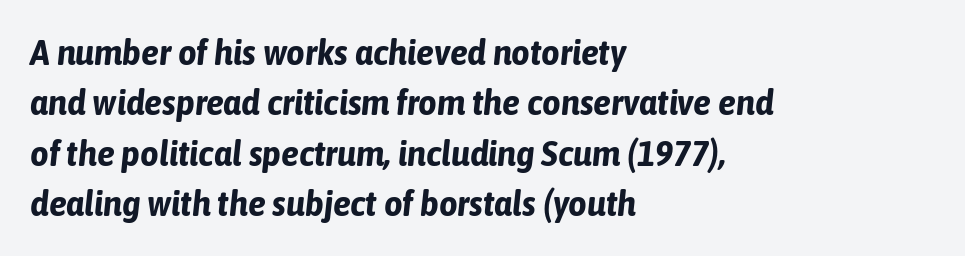
Q: Is the text bold? A: Yes.
Q: Is the text italic (slanted)? A: Yes, it leans right by about 6 degrees.
Q: Is the text underlined? A: No.
Q: How is the paragraph aligned? A: Left-aligned.
Q: Is the spacing between letters normal or unusually wide? A: Normal.
Q: Is the spacing between lines tight, normal or loose? A: Normal.
Q: Width (condensed, normal, or wide)? A: Condensed.
Q: Stroke contrast? A: Low.
Q: x-height? A: Medium.
Q: Monospaced? A: No.
